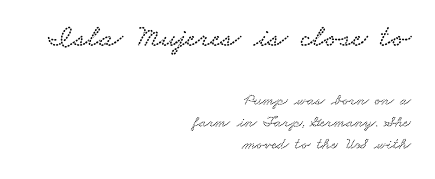
Tracking value appears to be zero — textbook default spacing. Proportional: the letters do not fall into vertical columns. Is this a sans? No — the strokes have serifs. Regular leading. Here the first block reads like a headline and the second like body copy. The area under the type is left untouched.
